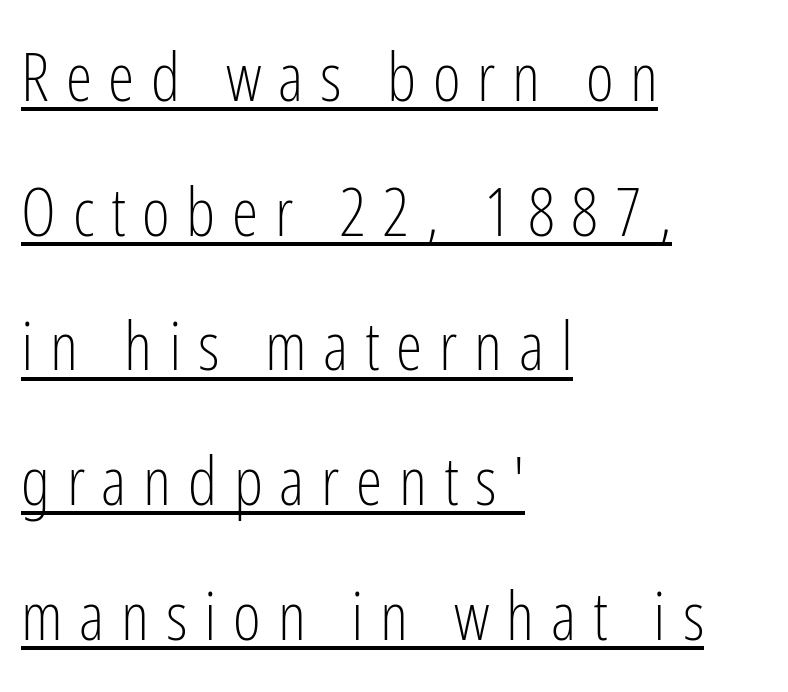
{"serif": "no", "italic": "no", "bold": "no", "weight": "light", "width": "condensed", "stroke_contrast": "low", "x_height": "medium", "monospaced": "no", "underline": "yes", "align": "left", "line_spacing": "loose", "line_spacing_ratio": 2.01, "letter_spacing": "wide", "letter_spacing_em": 0.25, "glyph_px": 67}
